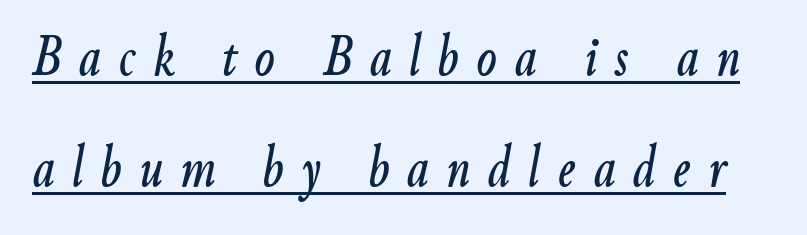
Q: Is the text italic (slanted)? A: Yes, it leans right by about 9 degrees.
Q: Is the text underlined? A: Yes.
Q: Is the spacing between letters normal or unusually wide? A: Unusually wide.
Q: Width (condensed, normal, or wide)? A: Condensed.
Q: Stroke contrast? A: Low.
Q: x-height? A: Small.
Q: Monospaced? A: No.
